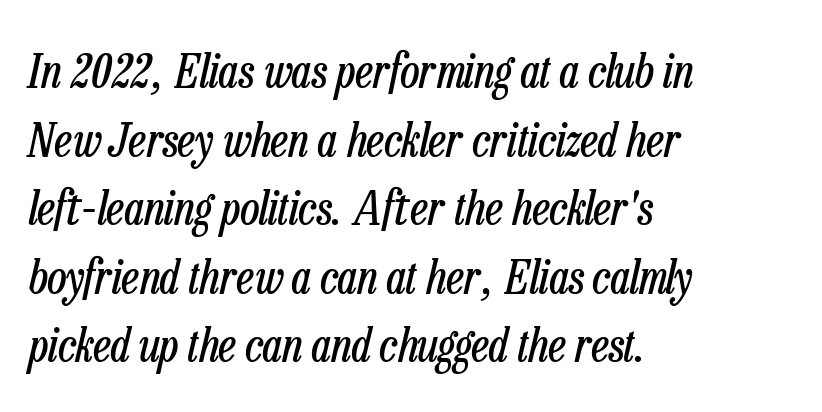
Q: Is the text bold? A: No.
Q: Is the text italic (slanted)? A: Yes, it leans right by about 13 degrees.
Q: Is the text underlined? A: No.
Q: How is the paragraph aligned? A: Left-aligned.
Q: Is the spacing between letters normal or unusually wide? A: Normal.
Q: Is the spacing between lines tight, normal or loose? A: Normal.
Q: Width (condensed, normal, or wide)? A: Condensed.
Q: Stroke contrast? A: Low.
Q: x-height? A: Medium.
Q: Monospaced? A: No.
